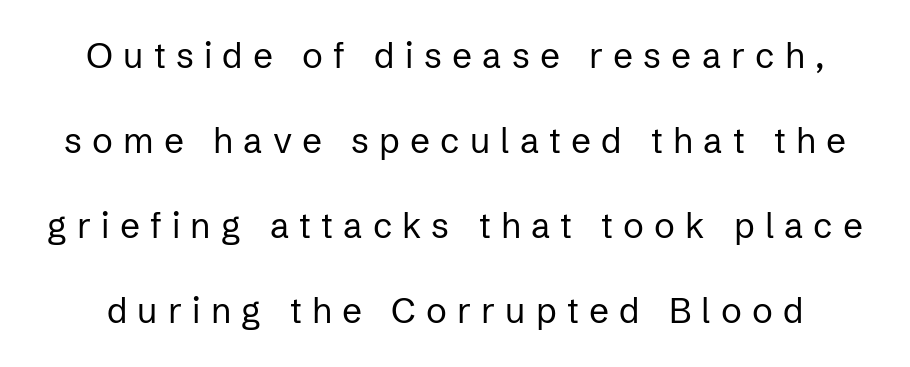
A great deal of white space separates one row of letters from the next. These lines are composed in type without serifs. Every character sits straight up, as roman type does. Do the characters align in a grid? No, the font is proportional. The horizontal fit of the characters is loose and conspicuously gappy.
